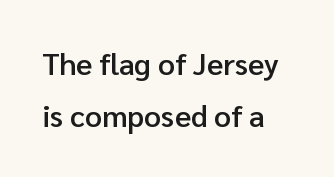
{"serif": "no", "italic": "no", "bold": "semi", "weight": "semibold", "width": "normal", "stroke_contrast": "low", "x_height": "medium", "monospaced": "no", "underline": "no", "align": "left", "line_spacing_ratio": 1.74, "letter_spacing": "normal", "letter_spacing_em": 0.0, "glyph_px": 30}
